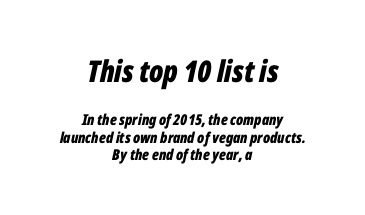
If you folded the block vertically in half, each line would mirror itself in length. This rendering leaves character spacing at its baseline value. A typesetter would mark this as italic. Does the bottom block carry the larger type? No, the top block does.
